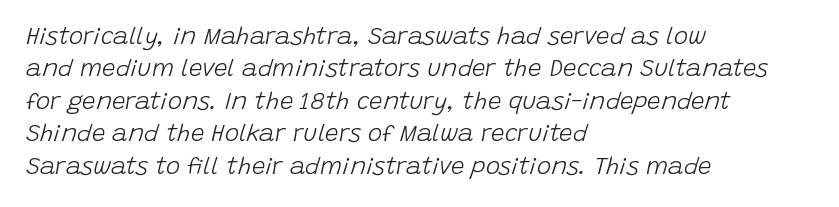
Posture: slanted. Vertical stems look standard width or narrower in stroke. Each word holds together tightly as a unit, with standard inter-letter gaps. Leftover space on each line is placed entirely after the last word.
